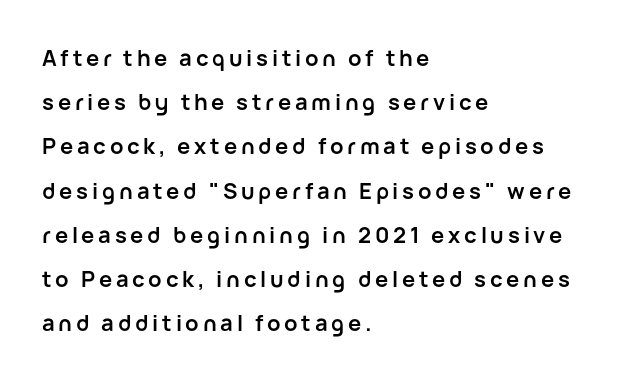
Q: Is the text bold? A: Yes.
Q: Is the text italic (slanted)? A: No, it is upright.
Q: Is the text underlined? A: No.
Q: How is the paragraph aligned? A: Left-aligned.
Q: Is the spacing between lines tight, normal or loose? A: Loose.
